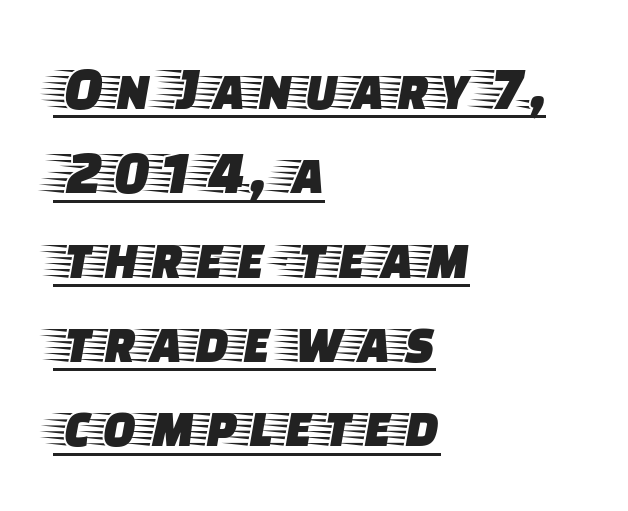
{"serif": "yes", "width": "wide", "stroke_contrast": "low", "x_height": "large", "monospaced": "no", "underline": "yes", "align": "left", "line_spacing": "normal", "line_spacing_ratio": 1.36, "letter_spacing": "normal", "letter_spacing_em": 0.0, "glyph_px": 62}
